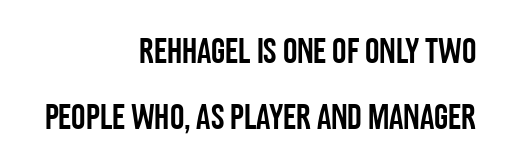
The line texture is even and compact thanks to regular tracking. Every character sits straight up, as roman type does. The letters advance in unequal steps, a hallmark of proportional type. Only glyphs here, with clear space below each row.
